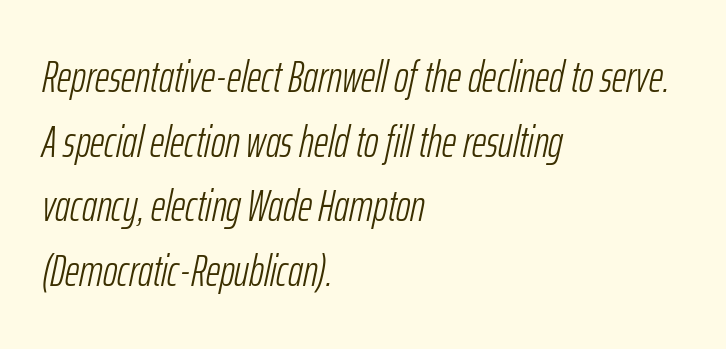
Q: Is the text bold? A: No.
Q: Is the text italic (slanted)? A: Yes, it leans right by about 12 degrees.
Q: Is the text underlined? A: No.
Q: How is the paragraph aligned? A: Left-aligned.
Q: Is the spacing between letters normal or unusually wide? A: Normal.
Q: Is the spacing between lines tight, normal or loose? A: Normal.
Q: Width (condensed, normal, or wide)? A: Condensed.
Q: Stroke contrast? A: Low.
Q: x-height? A: Medium.
Q: Monospaced? A: No.
